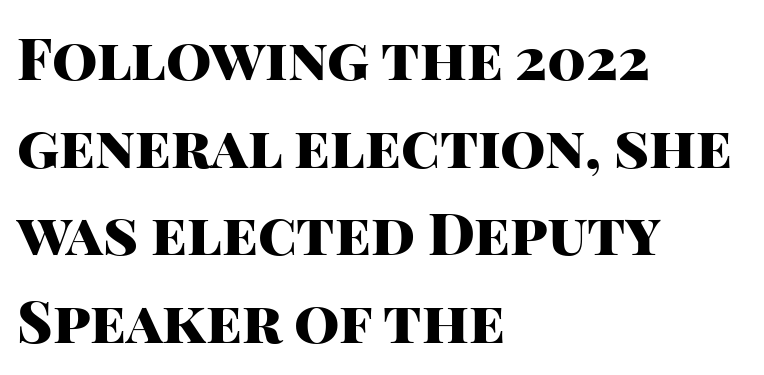
The text block is weighted toward the left margin, trailing off unevenly rightward. A dark, heavy texture on the line: the type is bold. A normal amount of white space separates one row of letters from the next. Quick note: underline off. Students, note that the glyphs here touch the page at normal intervals.
